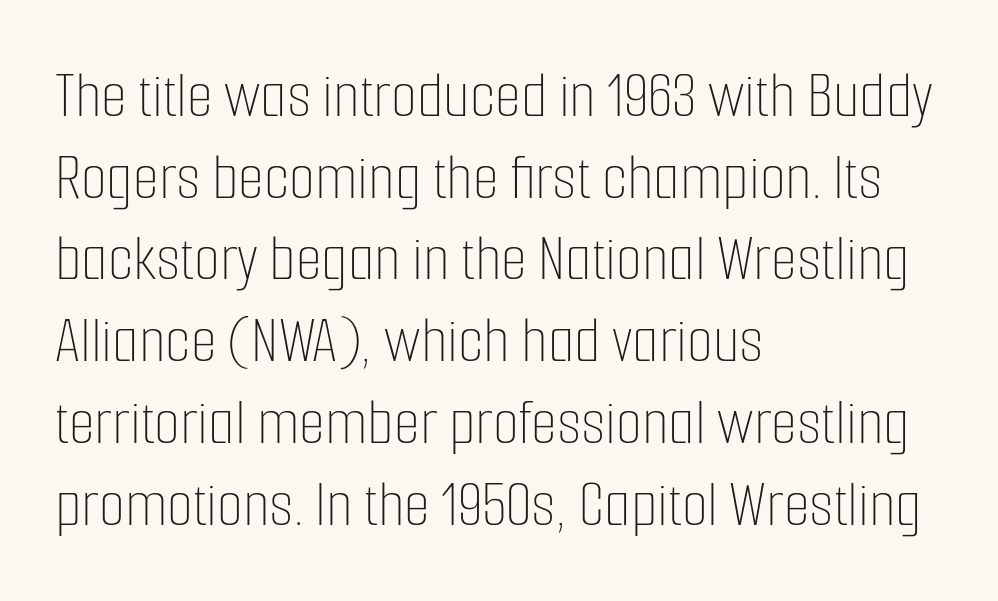
The type is set solid horizontally, with unmodified tracking. Spacing verdict: proportional, widths tailored to each character. In terms of posture, this sample is upright. The paragraph shown leans on its left margin.
